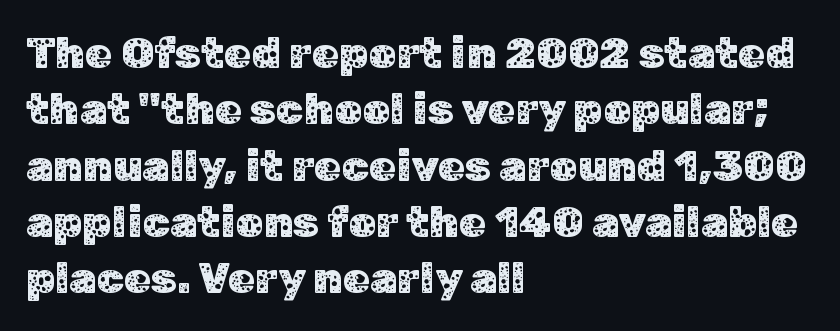
{"serif": "no", "italic": "no", "width": "normal", "stroke_contrast": "low", "x_height": "medium", "monospaced": "no", "underline": "no", "align": "left", "line_spacing": "normal", "line_spacing_ratio": 1.28, "letter_spacing": "normal", "letter_spacing_em": 0.0, "glyph_px": 44}
